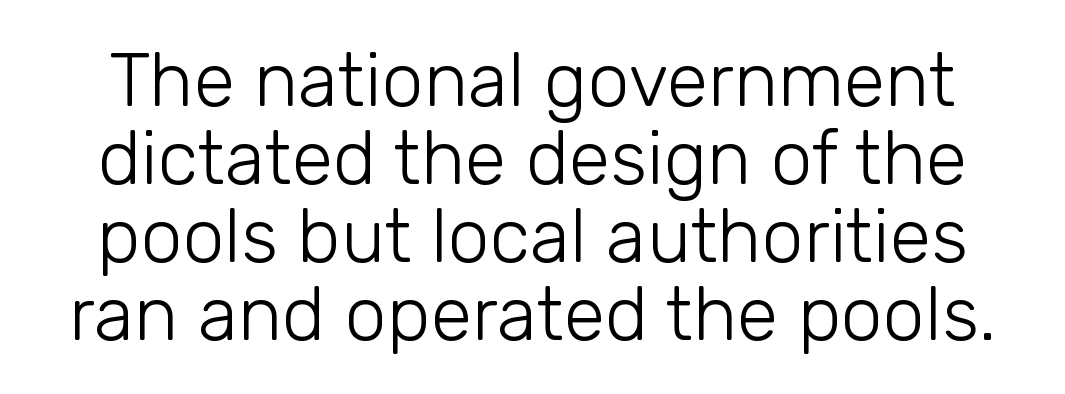
The image shows 75 px light sans-serif type, upright; set tight line spacing (1.04x), normal letter spacing, not underlined; low stroke contrast and a medium x-height.
